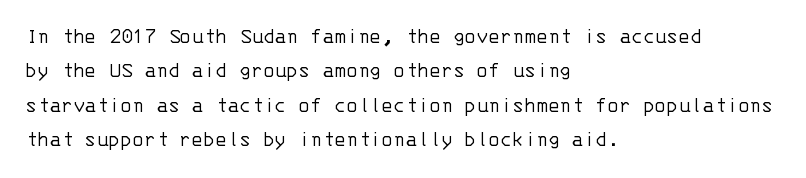
The image shows 22 px text type, upright; set left-aligned, normal line spacing (1.56x), normal letter spacing, not underlined.
